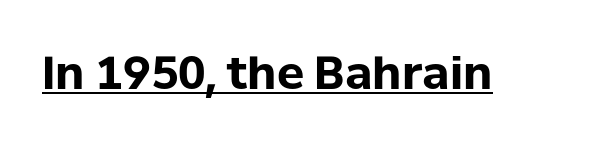
The image shows 45 px bold sans-serif type, upright; set normal letter spacing, underlined; low stroke contrast and a medium x-height.
